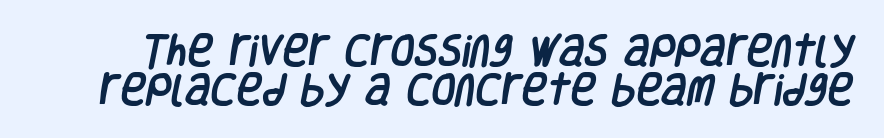
Q: Is the typeface a serif or a sans-serif typeface? A: Sans-serif.
Q: Is the text underlined? A: No.
Q: Is the spacing between letters normal or unusually wide? A: Normal.
Q: Is the spacing between lines tight, normal or loose? A: Tight.
Q: Width (condensed, normal, or wide)? A: Condensed.
Q: Stroke contrast? A: Low.
Q: x-height? A: Large.
Q: Monospaced? A: No.
